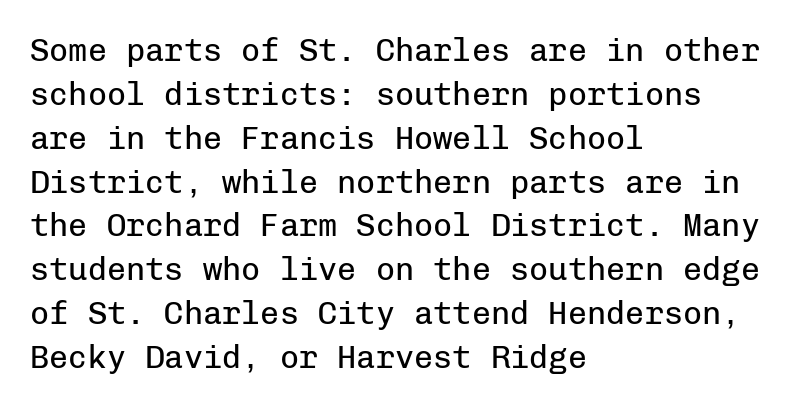
The image shows 32 px regular-weight sans-serif type, upright, monospaced; set left-aligned, normal line spacing (1.37x), normal letter spacing, not underlined; low stroke contrast and a medium x-height.
